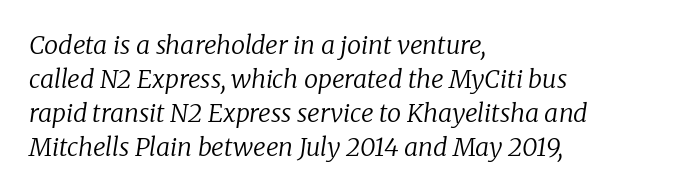
No word sits above an underline. Caption: multi-line text, flush left, ragged right. A normal amount of white space separates one row of letters from the next. Yep, that's italic — everything's leaning.
